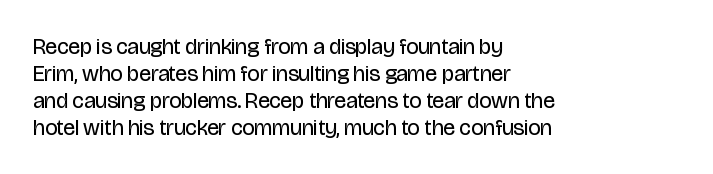
{"italic": "no", "bold": "no", "underline": "no", "align": "left", "line_spacing_ratio": 1.22, "letter_spacing": "normal", "letter_spacing_em": 0.0, "glyph_px": 22}
